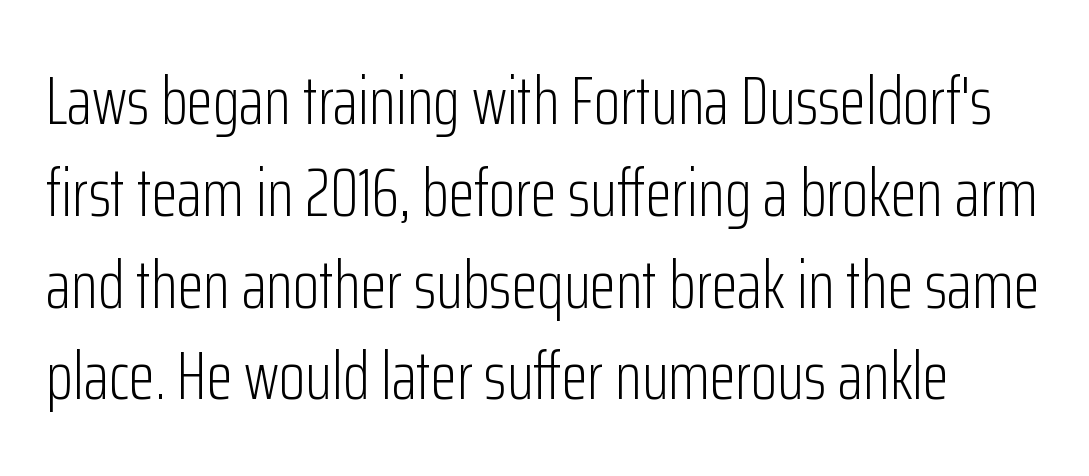
{"serif": "no", "italic": "no", "bold": "no", "weight": "light", "width": "condensed", "stroke_contrast": "low", "x_height": "medium", "monospaced": "no", "underline": "no", "line_spacing": "normal", "line_spacing_ratio": 1.35, "letter_spacing": "normal", "letter_spacing_em": 0.0, "glyph_px": 68}
